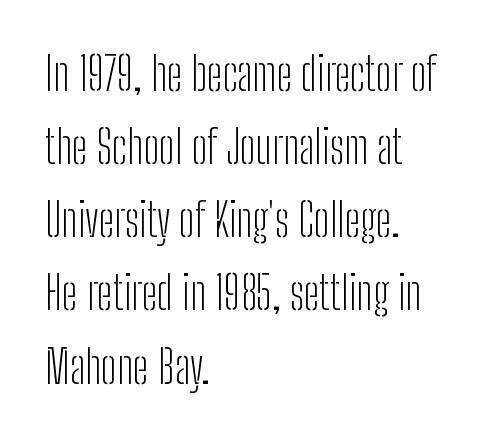
{"serif": "no", "italic": "no", "bold": "no", "weight": "light", "width": "condensed", "stroke_contrast": "low", "x_height": "medium", "monospaced": "no", "underline": "no", "align": "left", "line_spacing": "normal", "line_spacing_ratio": 1.59, "letter_spacing": "normal", "letter_spacing_em": 0.0, "glyph_px": 46}
